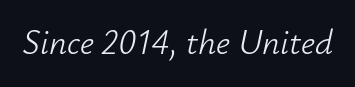
Q: Is the text bold? A: No.
Q: Is the text italic (slanted)? A: Yes, it leans right by about 12 degrees.
Q: Is the text underlined? A: No.
Q: Is the spacing between letters normal or unusually wide? A: Normal.
Q: Width (condensed, normal, or wide)? A: Normal.
Q: Stroke contrast? A: Low.
Q: x-height? A: Small.
Q: Monospaced? A: No.
